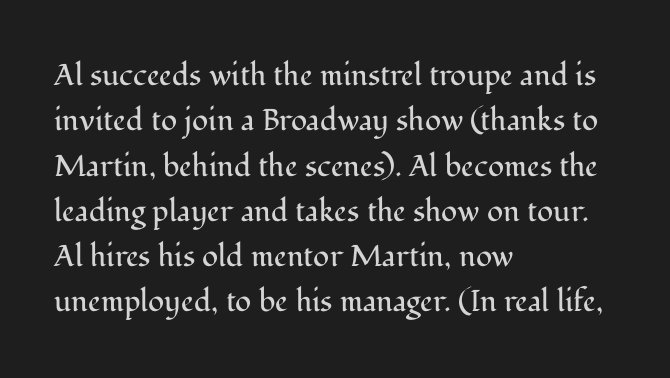
Check under the words: just untouched page. The rendering anchors every line to the left-hand side. This is roman type, the default non-slanted kind. The weight tops out at a normal text grade.
